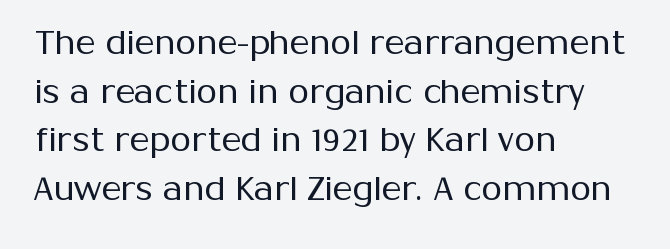
Normally led — the rows are evenly, conventionally spaced. Tall strokes in this sample are plumb rather than angled. The space beneath each line is pristine and unruled. Caption: standard tracking, unaltered. Horizontal alignment here is leftward, the default for most running prose. The face used here is proportionally spaced, like ordinary book or web type.
